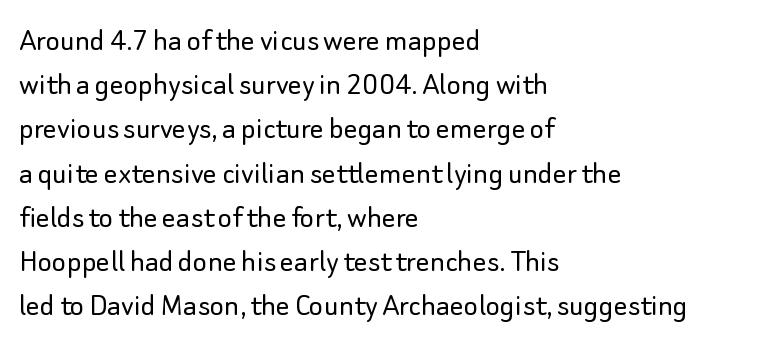
The image shows 34 px light sans-serif type, upright; set left-aligned, normal line spacing (1.3x), normal letter spacing, not underlined; low stroke contrast and a small x-height.
